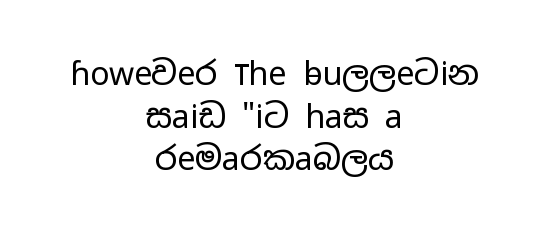
The image shows 32 px regular-weight, wide sans-serif type, upright; set centered, normal line spacing (1.33x), normal letter spacing, not underlined; low stroke contrast and a medium x-height.
